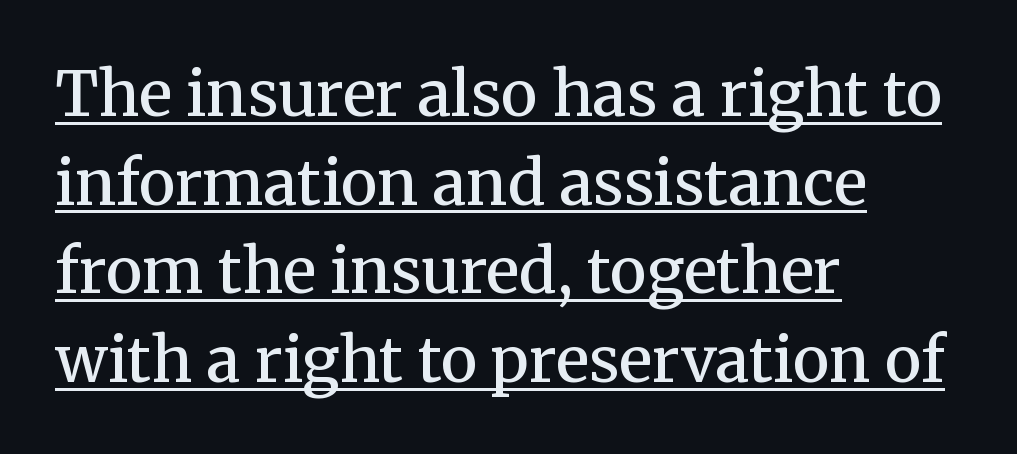
Classification — serif. The passage shown is underscored from start to finish. The letterforms sit shoulder to shoulder at normal distance. Proportional: the letters do not fall into vertical columns. Typeset ragged right — the left edge is the straight one. Does the leading feel generous? No, just average.
